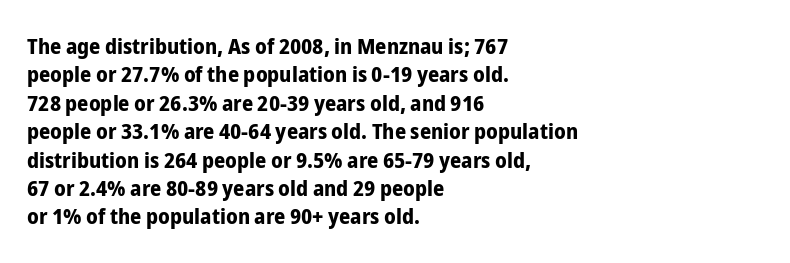
{"italic": "no", "bold": "yes", "underline": "no", "align": "left", "line_spacing": "normal", "line_spacing_ratio": 1.29, "letter_spacing": "normal", "letter_spacing_em": 0.0, "glyph_px": 22}
